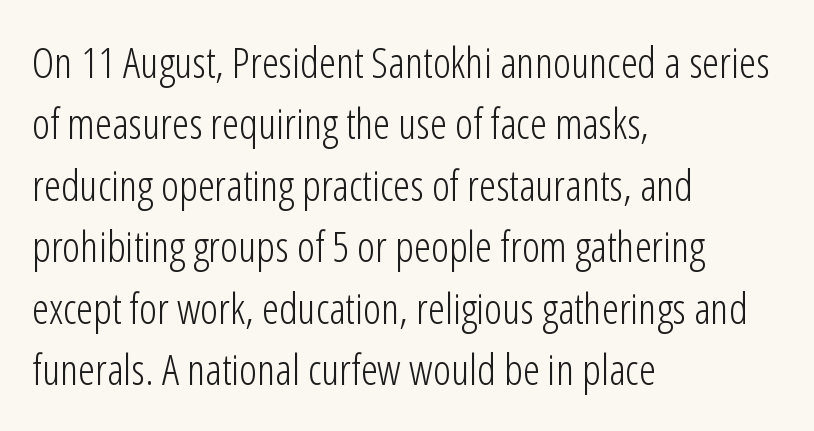
Q: Is the text bold? A: No.
Q: Is the text italic (slanted)? A: No, it is upright.
Q: Is the typeface a serif or a sans-serif typeface? A: Sans-serif.
Q: Is the text underlined? A: No.
Q: How is the paragraph aligned? A: Left-aligned.
Q: Is the spacing between letters normal or unusually wide? A: Normal.
Q: Is the spacing between lines tight, normal or loose? A: Normal.
Q: Width (condensed, normal, or wide)? A: Condensed.
Q: Stroke contrast? A: Low.
Q: x-height? A: Medium.
Q: Monospaced? A: No.
